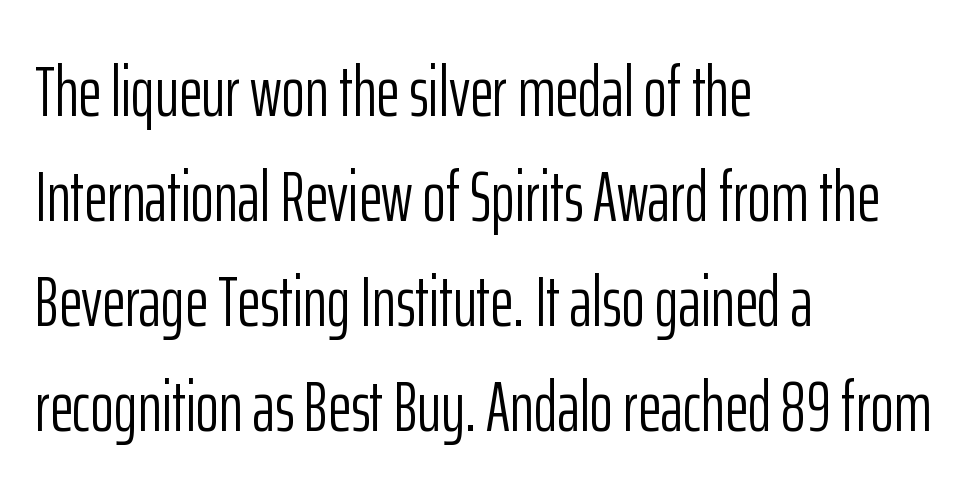
The image shows 71 px light, condensed sans-serif type, upright; set left-aligned, normal line spacing (1.48x), normal letter spacing, not underlined; low stroke contrast and a medium x-height.
